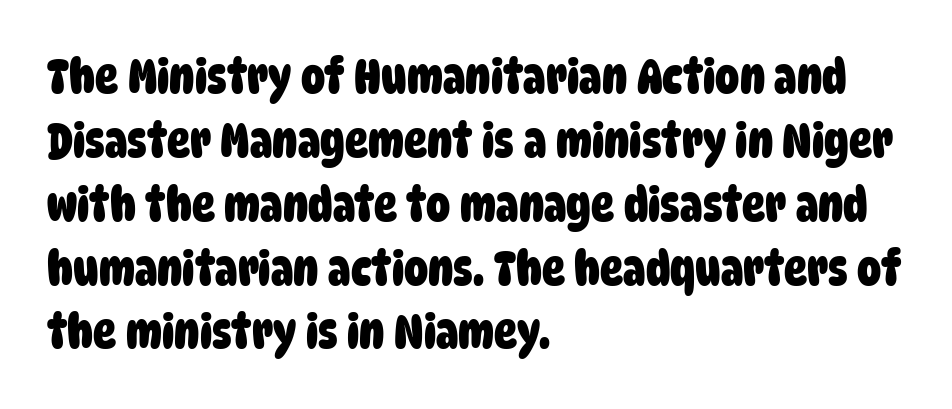
The image shows 48 px heavy, condensed sans-serif type; set left-aligned, normal line spacing (1.33x), normal letter spacing, not underlined; low stroke contrast and a large x-height.
